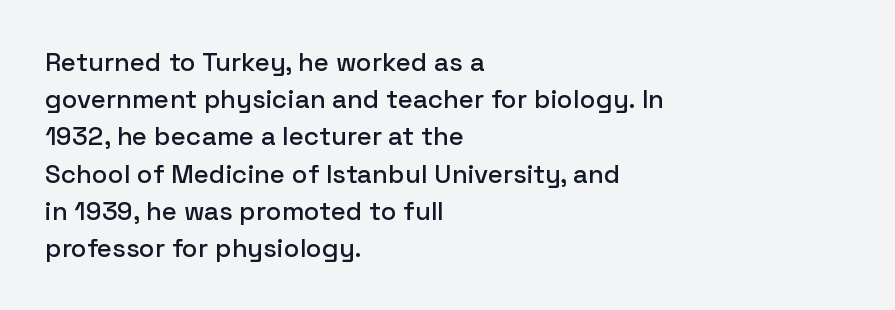
The passage is arranged the way most books set body copy — flush left. No extra tracking has been applied to these lines. You can tell it's not italic because the verticals are truly vertical. The leading is moderate, giving the passage an even texture. The specimen omits any rule beneath the text block's lines.
